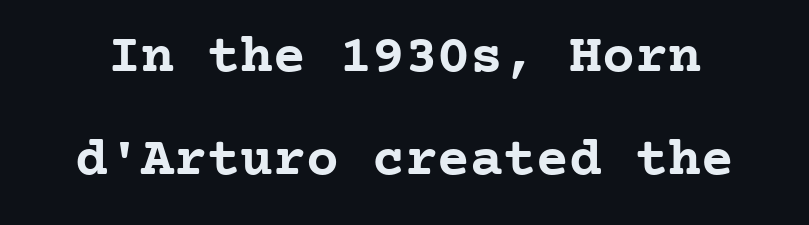
Q: Is the text bold? A: Yes.
Q: Is the text italic (slanted)? A: No, it is upright.
Q: Is the typeface a serif or a sans-serif typeface? A: Serif.
Q: Is the text underlined? A: No.
Q: Is the spacing between letters normal or unusually wide? A: Normal.
Q: Width (condensed, normal, or wide)? A: Normal.
Q: Stroke contrast? A: Low.
Q: x-height? A: Medium.
Q: Monospaced? A: Yes.
